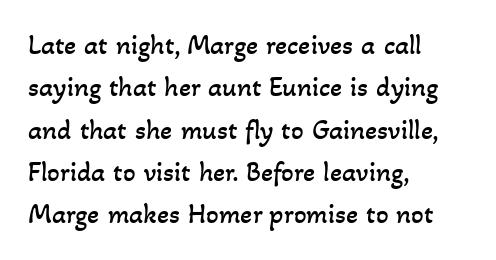
The image shows 28 px regular-weight type; set left-aligned, normal line spacing (1.51x), normal letter spacing, not underlined; low stroke contrast and a small x-height.
